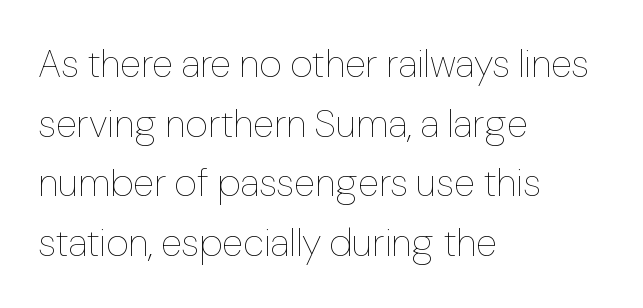
The image shows 39 px thin type, upright; set left-aligned, normal line spacing (1.53x), normal letter spacing, not underlined; low stroke contrast and a medium x-height.
